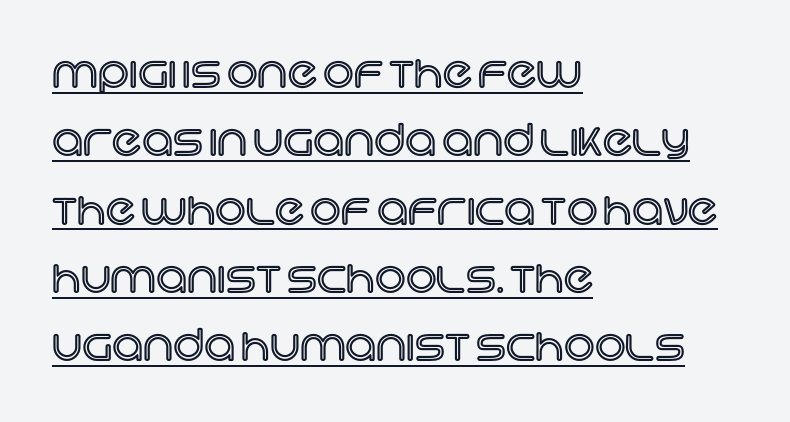
{"italic": "no", "width": "normal", "x_height": "large", "monospaced": "no", "underline": "yes", "align": "left", "line_spacing": "normal", "line_spacing_ratio": 1.59, "letter_spacing": "normal", "letter_spacing_em": 0.0, "glyph_px": 43}
